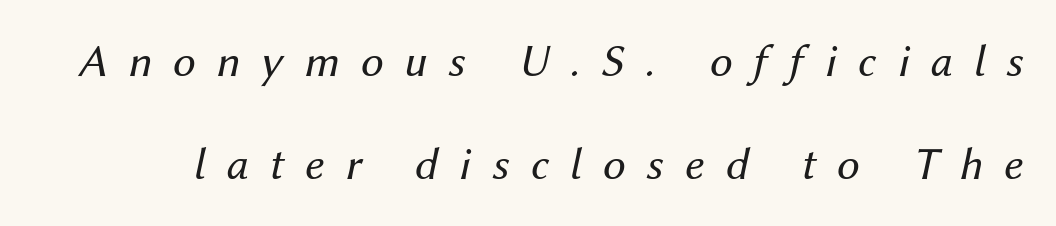
Q: Is the text bold? A: No.
Q: Is the text italic (slanted)? A: Yes, it leans right by about 12 degrees.
Q: Is the text underlined? A: No.
Q: Is the spacing between letters normal or unusually wide? A: Unusually wide.
Q: Is the spacing between lines tight, normal or loose? A: Loose.
Q: Width (condensed, normal, or wide)? A: Normal.
Q: Stroke contrast? A: Medium.
Q: x-height? A: Medium.
Q: Monospaced? A: No.
